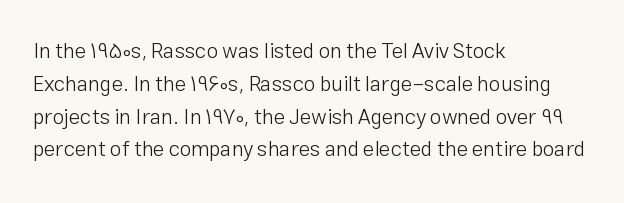
Q: Is the text bold? A: No.
Q: Is the text italic (slanted)? A: No, it is upright.
Q: Is the text underlined? A: No.
Q: How is the paragraph aligned? A: Left-aligned.
Q: Is the spacing between letters normal or unusually wide? A: Normal.
Q: Is the spacing between lines tight, normal or loose? A: Normal.
